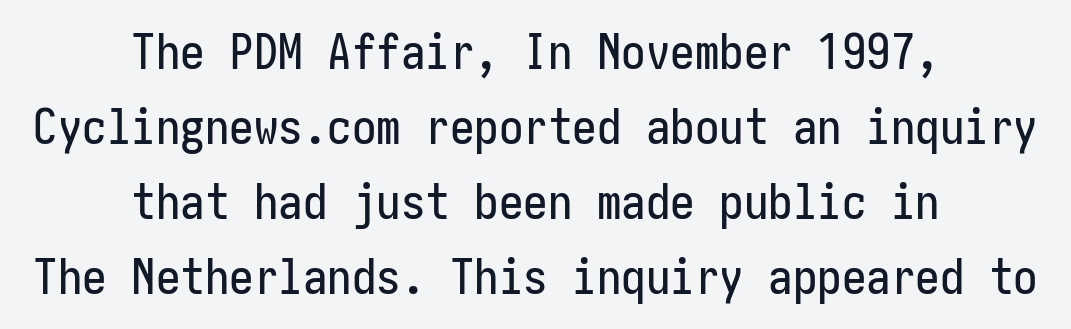
Caption: standard tracking, unaltered. The whitespace from short lines is split evenly between both sides. What kind of face is this? One without serifs — a sans. Line spacing here is normal.
